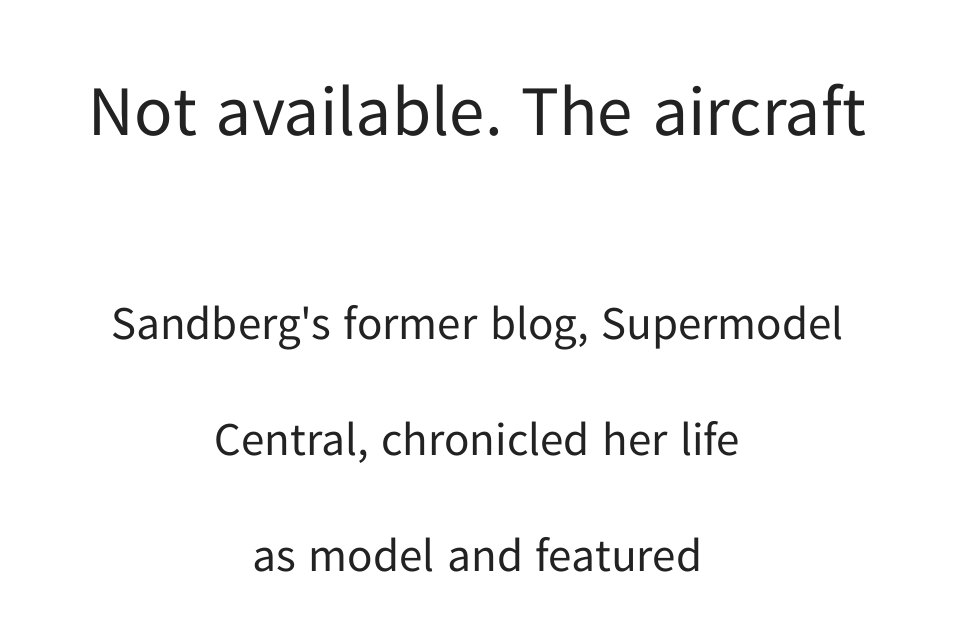
Q: Is the text bold? A: No.
Q: Is the text italic (slanted)? A: No, it is upright.
Q: Is the typeface a serif or a sans-serif typeface? A: Sans-serif.
Q: Is the text underlined? A: No.
Q: How is the paragraph aligned? A: Centered.
Q: Is the spacing between letters normal or unusually wide? A: Normal.
Q: Is the spacing between lines tight, normal or loose? A: Loose.
Q: Which block of text is set in a larger size, the first (top) or the second (bottom)? A: The first (top) one.
Q: Width (condensed, normal, or wide)? A: Normal.
Q: Stroke contrast? A: Low.
Q: x-height? A: Medium.
Q: Monospaced? A: No.
